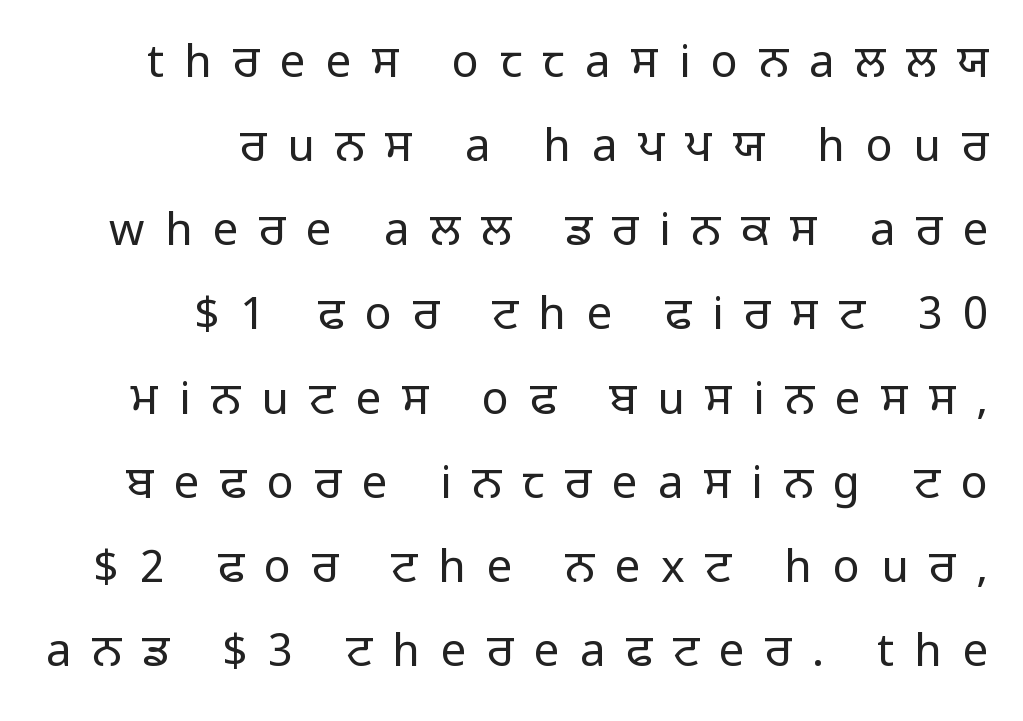
Think of a printed novel: that variable character pitch is what you see here. Summary of weight: not heavy and not bold. The glyphs are unaccompanied by any horizontal stroke below them. Does the type have serifs? No, each stem ends abruptly. The compositor pushed each line to the right boundary.
